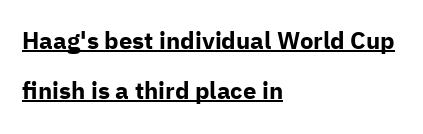
{"italic": "no", "bold": "yes", "underline": "yes", "align": "left", "line_spacing": "loose", "line_spacing_ratio": 2.07, "letter_spacing": "normal", "letter_spacing_em": 0.0, "glyph_px": 24}
